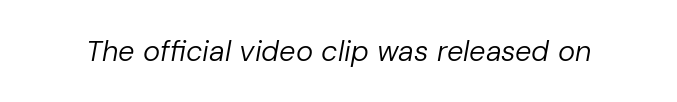
{"italic": "yes", "lean": "right", "slant_degrees": 10, "bold": "no", "weight": "regular", "width": "normal", "stroke_contrast": "low", "x_height": "medium", "monospaced": "no", "underline": "no", "letter_spacing": "normal", "letter_spacing_em": 0.0, "glyph_px": 29}
